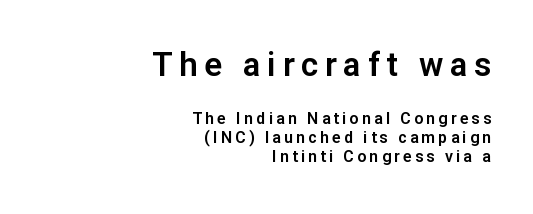
Q: Is the text italic (slanted)? A: No, it is upright.
Q: Is the typeface a serif or a sans-serif typeface? A: Sans-serif.
Q: Is the text underlined? A: No.
Q: How is the paragraph aligned? A: Right-aligned.
Q: Is the spacing between letters normal or unusually wide? A: Unusually wide.
Q: Which block of text is set in a larger size, the first (top) or the second (bottom)? A: The first (top) one.
Q: Width (condensed, normal, or wide)? A: Normal.
Q: Stroke contrast? A: Low.
Q: x-height? A: Medium.
Q: Monospaced? A: No.
